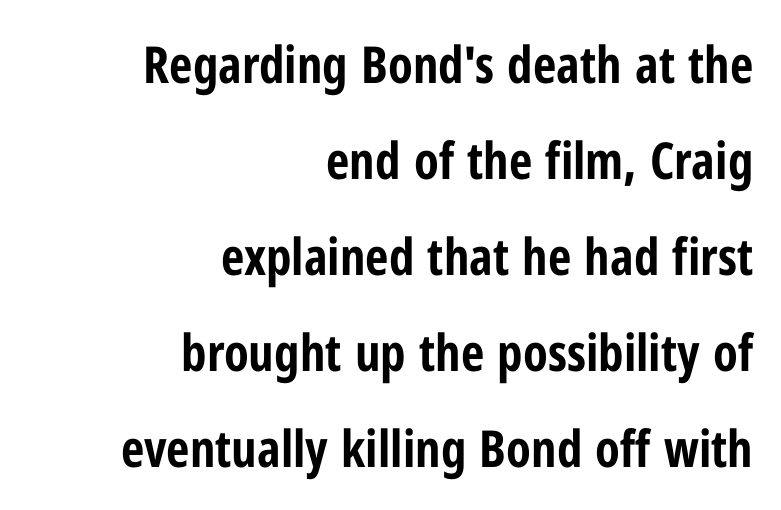
Q: Is the text bold? A: Yes.
Q: Is the text italic (slanted)? A: No, it is upright.
Q: Is the typeface a serif or a sans-serif typeface? A: Sans-serif.
Q: Is the text underlined? A: No.
Q: How is the paragraph aligned? A: Right-aligned.
Q: Is the spacing between letters normal or unusually wide? A: Normal.
Q: Width (condensed, normal, or wide)? A: Condensed.
Q: Stroke contrast? A: Low.
Q: x-height? A: Medium.
Q: Monospaced? A: No.
